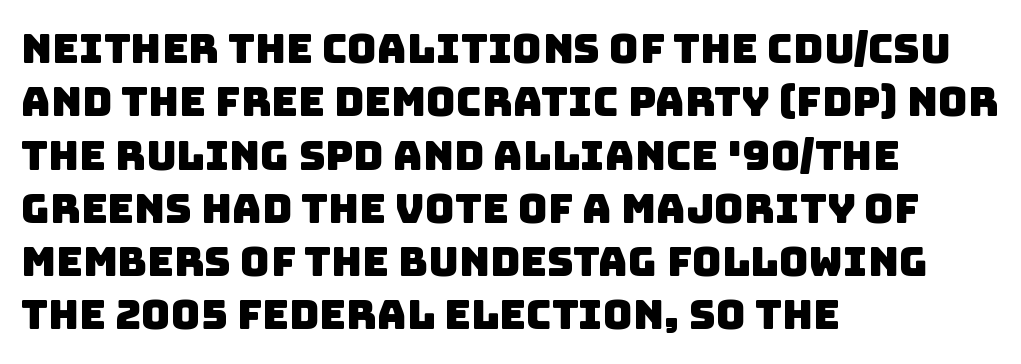
{"serif": "no", "width": "normal", "stroke_contrast": "low", "x_height": "large", "monospaced": "no", "underline": "no", "align": "left", "line_spacing": "normal", "line_spacing_ratio": 1.3, "letter_spacing": "normal", "letter_spacing_em": 0.0, "glyph_px": 41}
